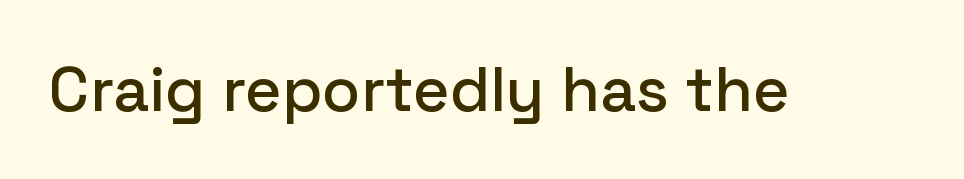
In terms of letterspacing, this is plain default setting. These lines are rendered in a variable-pitch font. Lines of text with bare space underneath. Typographically, this falls in the sans-serif category. Rendered with straight, roman letterforms.
